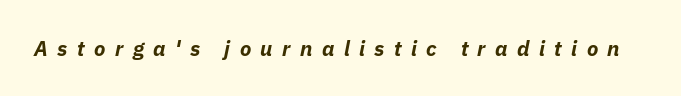
The image shows 21 px bold type, italic (leaning right); set unusually wide letter spacing (+0.45 em), not underlined.
